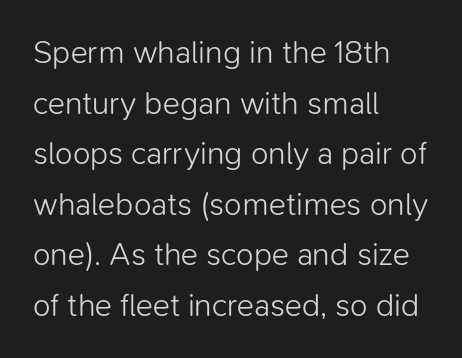
Q: Is the text bold? A: No.
Q: Is the text italic (slanted)? A: No, it is upright.
Q: Is the typeface a serif or a sans-serif typeface? A: Sans-serif.
Q: Is the text underlined? A: No.
Q: How is the paragraph aligned? A: Left-aligned.
Q: Is the spacing between letters normal or unusually wide? A: Normal.
Q: Is the spacing between lines tight, normal or loose? A: Normal.
Q: Width (condensed, normal, or wide)? A: Normal.
Q: Stroke contrast? A: Low.
Q: x-height? A: Medium.
Q: Monospaced? A: No.
